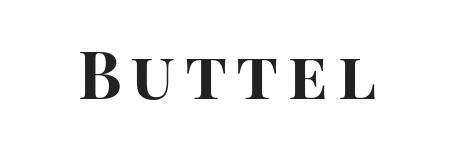
{"serif": "no", "italic": "no", "bold": "yes", "weight": "bold", "width": "normal", "stroke_contrast": "high", "x_height": "large", "monospaced": "no", "underline": "no", "align": "center", "glyph_px": 65}
